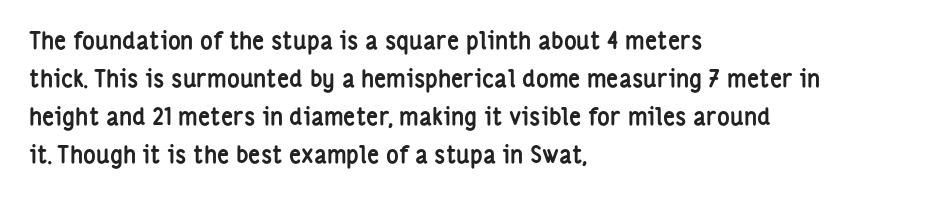
The image shows 24 px bold type, upright; set left-aligned, normal line spacing (1.58x), normal letter spacing, not underlined.
